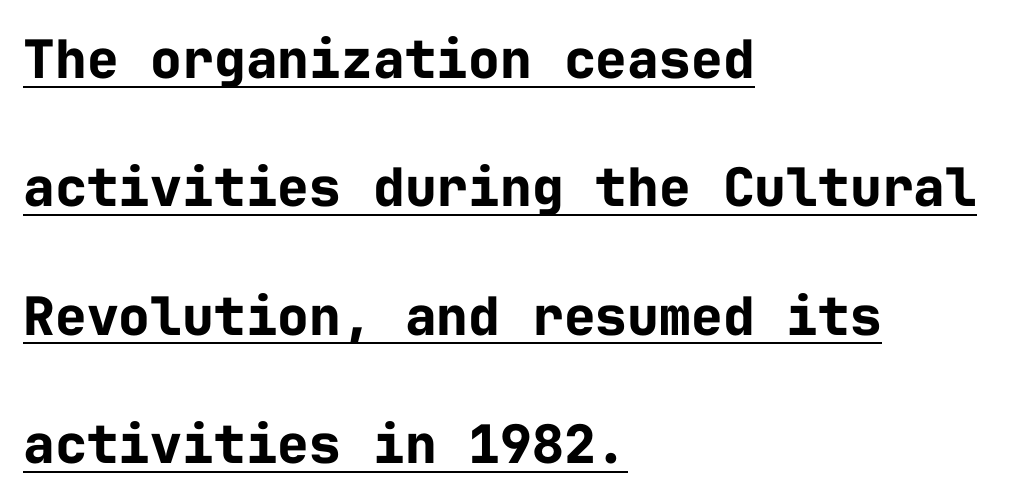
The image shows 53 px bold sans-serif type, upright, monospaced; set left-aligned, loose line spacing (2.42x), normal letter spacing, underlined; low stroke contrast and a medium x-height.
